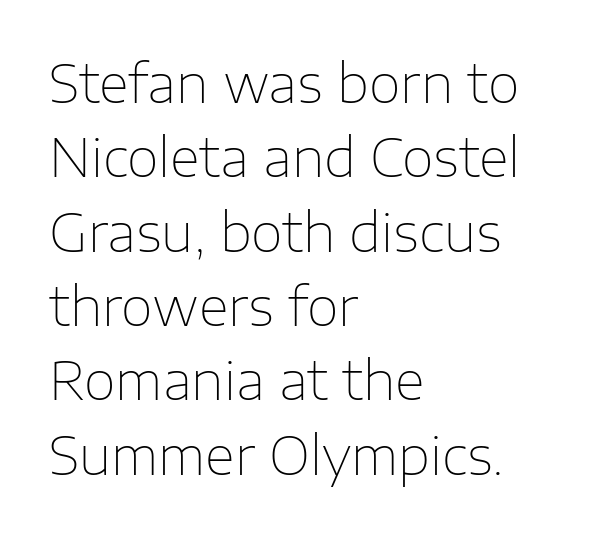
Q: Is the text bold? A: No.
Q: Is the text italic (slanted)? A: No, it is upright.
Q: Is the typeface a serif or a sans-serif typeface? A: Sans-serif.
Q: Is the text underlined? A: No.
Q: How is the paragraph aligned? A: Left-aligned.
Q: Is the spacing between letters normal or unusually wide? A: Normal.
Q: Is the spacing between lines tight, normal or loose? A: Normal.
Q: Width (condensed, normal, or wide)? A: Normal.
Q: Stroke contrast? A: Low.
Q: x-height? A: Medium.
Q: Monospaced? A: No.
